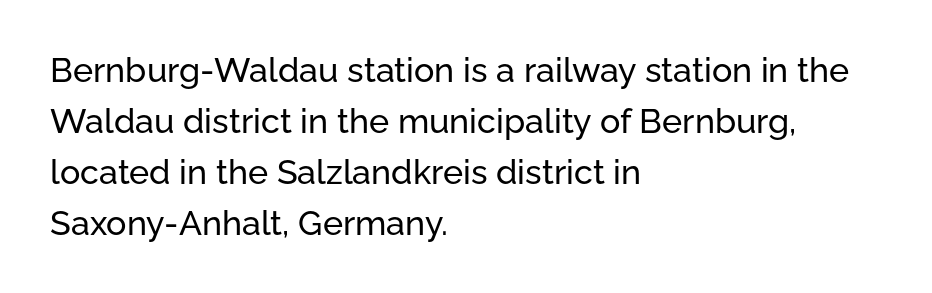
Here the glyphs are tracked normally, forming tight word shapes. Honestly, there is no underline to notice here at all. The typeface chosen for these lines omits serifs. Do the characters align in a grid? No, the font is proportional. Notice how the stems are strictly vertical — no italics here. Notice how descenders clear the ascenders below comfortably — that's standard leading.
